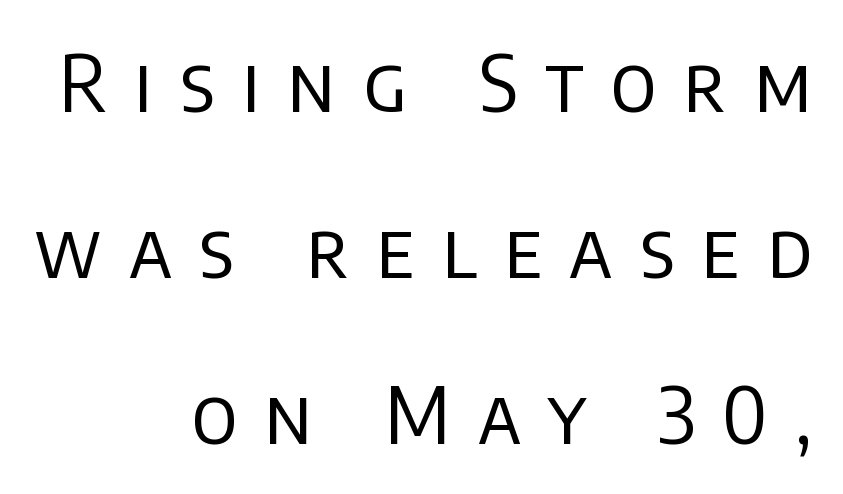
The image shows 78 px regular-weight sans-serif type, upright; set right-aligned, loose line spacing (2.13x), unusually wide letter spacing (+0.35 em), not underlined; low stroke contrast and a large x-height.
